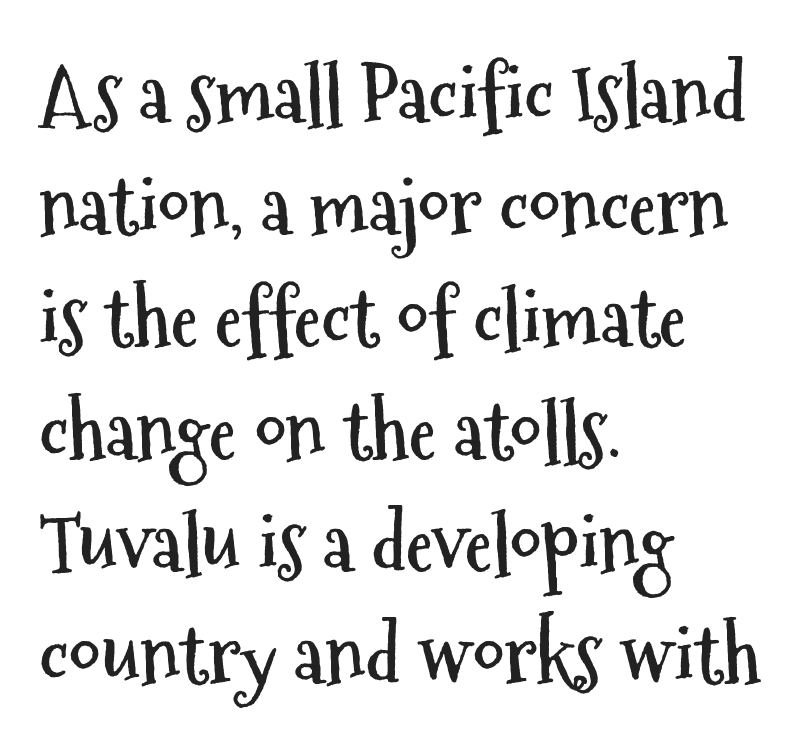
The image shows 79 px semibold, condensed sans-serif type, upright; set left-aligned, normal line spacing (1.42x), normal letter spacing, not underlined; medium stroke contrast and a medium x-height.
